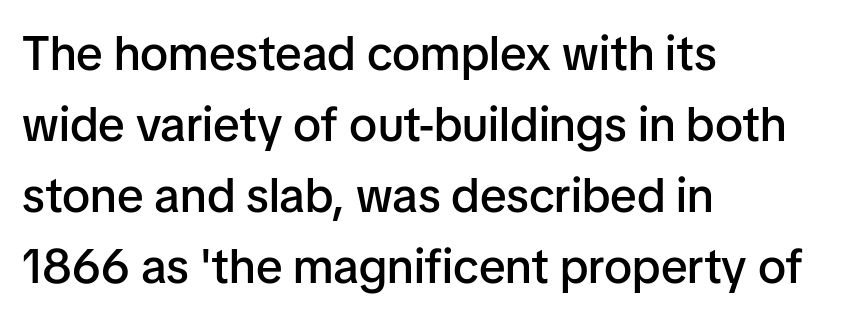
{"serif": "no", "italic": "no", "bold": "semi", "weight": "semibold", "width": "normal", "stroke_contrast": "low", "x_height": "medium", "monospaced": "no", "underline": "no", "align": "left", "line_spacing": "normal", "line_spacing_ratio": 1.48, "letter_spacing": "normal", "letter_spacing_em": 0.0, "glyph_px": 48}
